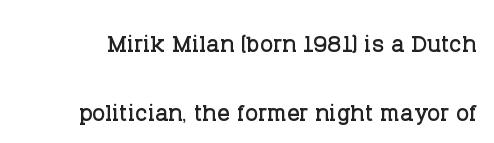
Q: Is the text italic (slanted)? A: No, it is upright.
Q: Is the typeface a serif or a sans-serif typeface? A: Serif.
Q: Is the text underlined? A: No.
Q: Is the spacing between letters normal or unusually wide? A: Normal.
Q: Is the spacing between lines tight, normal or loose? A: Loose.
Q: Width (condensed, normal, or wide)? A: Normal.
Q: Stroke contrast? A: Low.
Q: x-height? A: Large.
Q: Monospaced? A: No.
